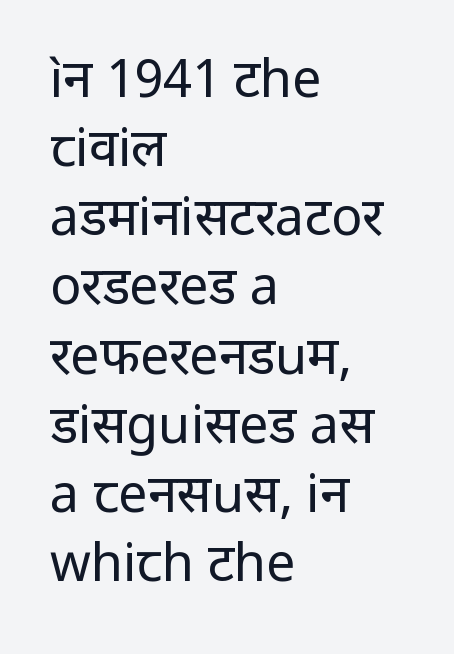
The image shows 52 px regular-weight sans-serif type, upright; set left-aligned, normal line spacing (1.33x), normal letter spacing, not underlined; low stroke contrast and a medium x-height.
